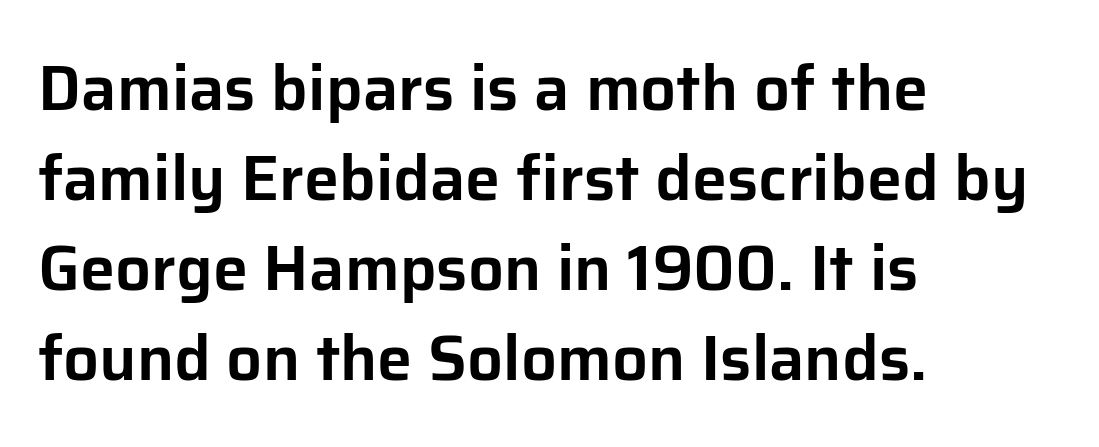
The image shows 63 px sans-serif type, upright; set left-aligned, normal line spacing (1.43x), normal letter spacing, not underlined; low stroke contrast and a medium x-height.
